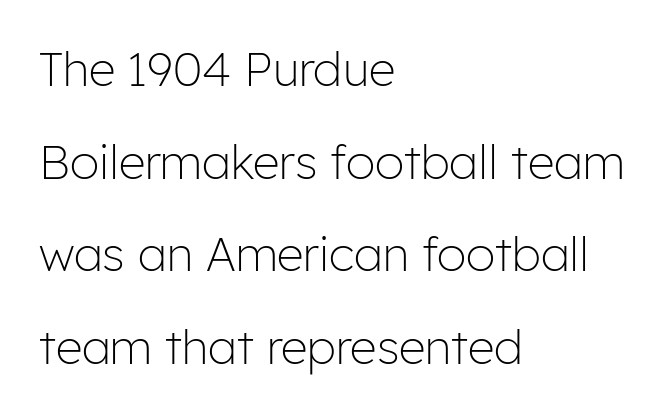
The image shows 47 px light sans-serif type, upright; set left-aligned, loose line spacing (1.97x), normal letter spacing, not underlined; low stroke contrast and a medium x-height.
